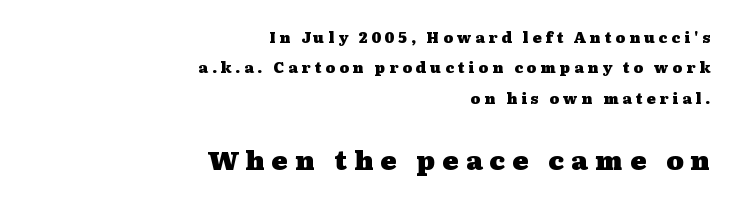
The image shows 27 px bold type, upright; set right-aligned, loose line spacing (2.03x), unusually wide letter spacing (+0.26 em), not underlined; the second (bottom) block is 1.8x larger.
